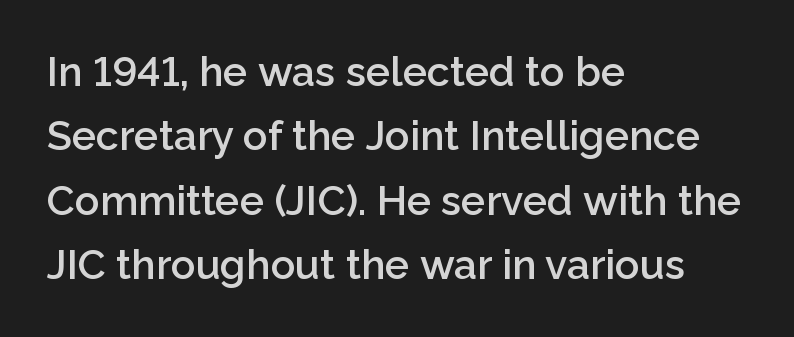
The image shows 41 px semibold sans-serif type, upright; set left-aligned, normal line spacing (1.57x), normal letter spacing, not underlined; low stroke contrast and a medium x-height.
